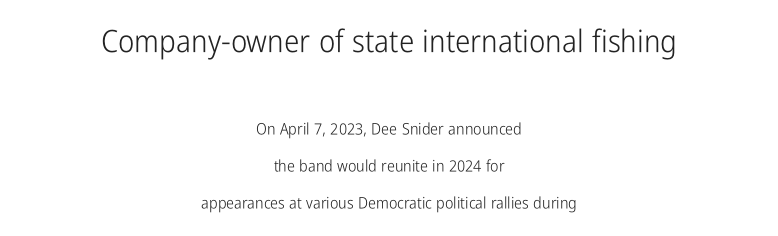
The image shows 31 px light, condensed sans-serif type, upright; set centered, loose line spacing (2.32x), normal letter spacing, not underlined; the first (top) block is 1.94x larger; low stroke contrast and a medium x-height.
